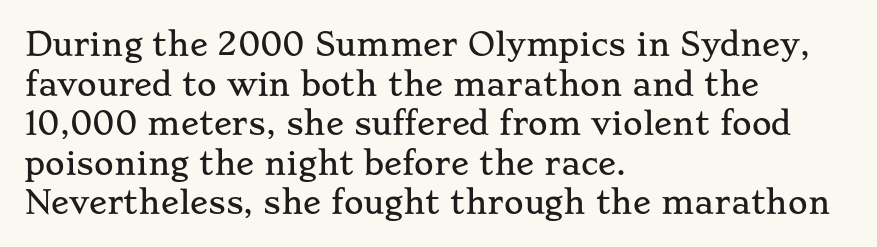
The image shows 30 px wide serif type, upright; set left-aligned, normal line spacing (1.32x), normal letter spacing, not underlined; low stroke contrast and a small x-height.
